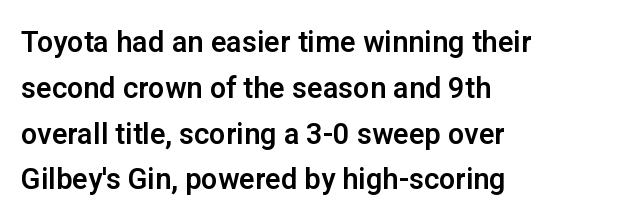
{"serif": "no", "italic": "no", "width": "normal", "stroke_contrast": "low", "x_height": "medium", "monospaced": "no", "underline": "no", "align": "left", "line_spacing": "normal", "line_spacing_ratio": 1.58, "letter_spacing": "normal", "letter_spacing_em": 0.0, "glyph_px": 29}
